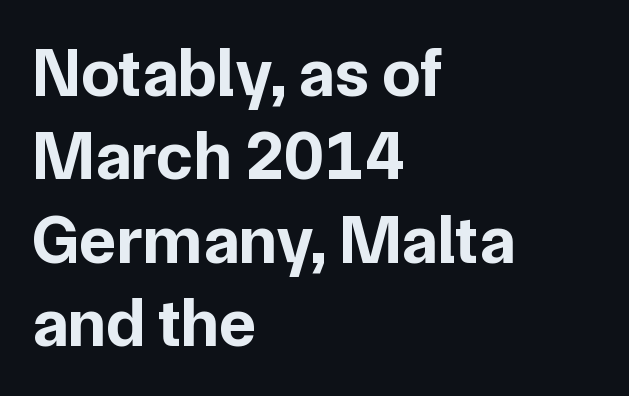
The image shows 69 px bold sans-serif type, upright; set left-aligned, line spacing 1.21x, normal letter spacing, not underlined; low stroke contrast and a medium x-height.
